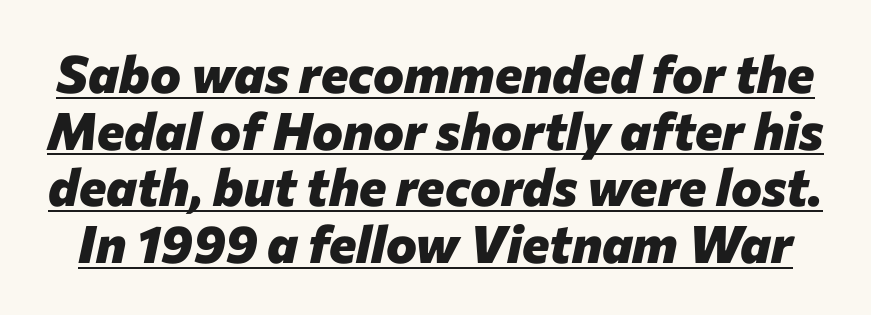
The image shows 52 px heavy type, italic (leaning right); set tight line spacing (1.09x), normal letter spacing, underlined; low stroke contrast and a medium x-height.
